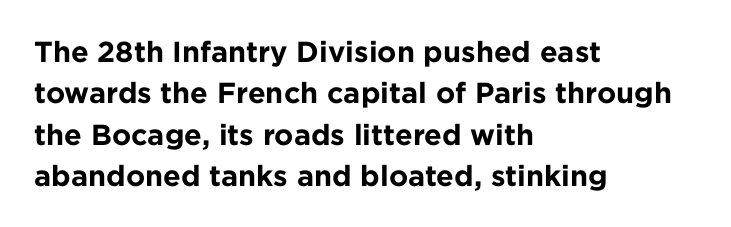
Layout note: lines flush left. Ordinary non-slanted type is in use. Look at the bottom of the vertical strokes: they stop flat, with no serifs. The letters sit at their default tracking, neither squeezed nor spread. Quick note: underline off.
